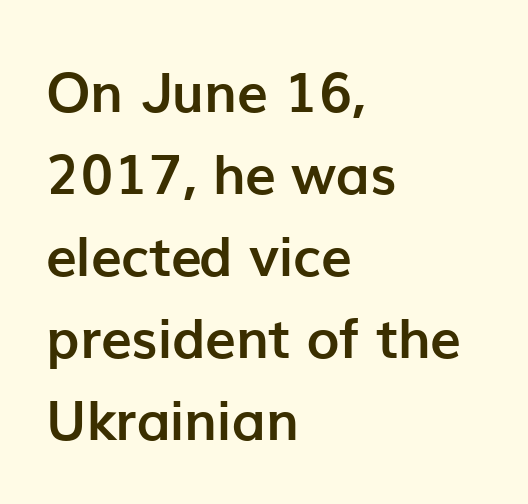
The image shows 55 px semibold sans-serif type, upright; set left-aligned, normal line spacing (1.49x), normal letter spacing, not underlined; low stroke contrast and a medium x-height.
